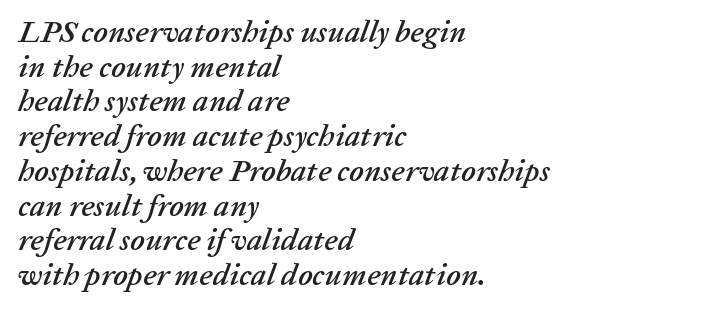
Does the leading feel generous? Not at all — it's pinched. The glyphs are unaccompanied by any horizontal stroke below them. Note the varied advance widths — an 'i' is clearly narrower than an 'm'. Rendered with sloped, italic letterforms. Nobody touched the tracking dial on this one.
